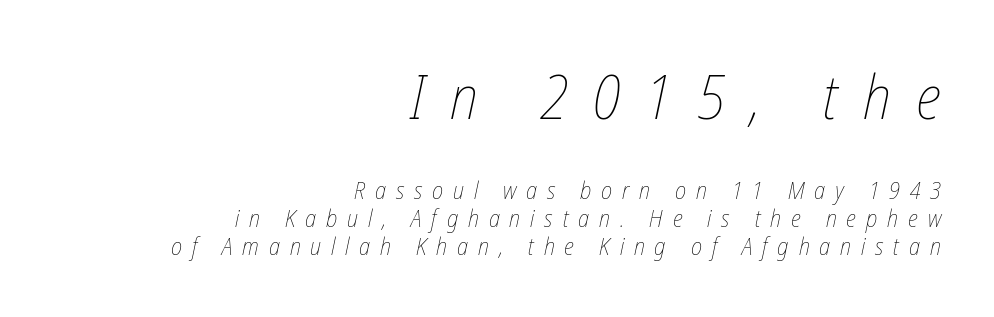
The paragraph has a hard right edge and a soft left edge. Italic? Definitely — the glyphs are oblique. The more generous point size was reserved for the upper chunk. Do the characters align in a grid? No, the font is proportional. The face looks like a standard text weight, possibly lighter.
